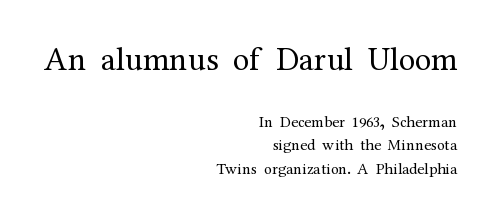
Q: Is the text bold? A: No.
Q: Is the text italic (slanted)? A: No, it is upright.
Q: Is the typeface a serif or a sans-serif typeface? A: Serif.
Q: Is the text underlined? A: No.
Q: How is the paragraph aligned? A: Right-aligned.
Q: Is the spacing between letters normal or unusually wide? A: Normal.
Q: Is the spacing between lines tight, normal or loose? A: Normal.
Q: Which block of text is set in a larger size, the first (top) or the second (bottom)? A: The first (top) one.
Q: Width (condensed, normal, or wide)? A: Normal.
Q: Stroke contrast? A: Medium.
Q: x-height? A: Medium.
Q: Monospaced? A: No.
